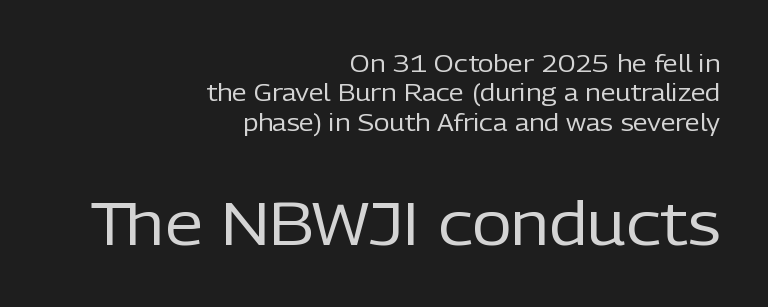
The image shows 61 px regular-weight sans-serif type, upright; set right-aligned, line spacing 1.22x, normal letter spacing, not underlined; the second (bottom) block is 2.54x larger; low stroke contrast and a medium x-height.
